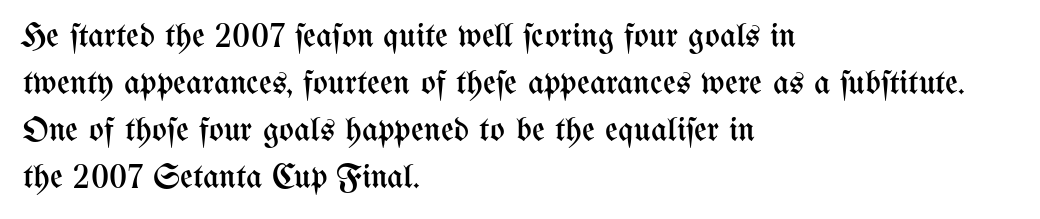
The image shows 35 px regular-weight, condensed type, upright; set left-aligned, normal line spacing (1.34x), normal letter spacing, not underlined; medium stroke contrast and a medium x-height.
